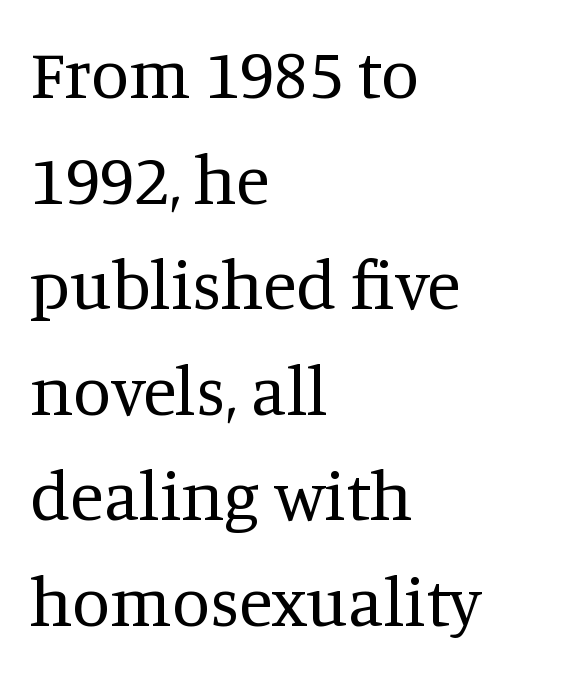
The image shows 69 px regular-weight serif type, upright; set left-aligned, normal line spacing (1.53x), normal letter spacing, not underlined; medium stroke contrast and a large x-height.
